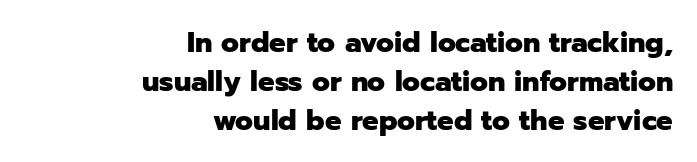
Q: Is the text bold? A: Yes.
Q: Is the text italic (slanted)? A: No, it is upright.
Q: Is the typeface a serif or a sans-serif typeface? A: Sans-serif.
Q: Is the text underlined? A: No.
Q: How is the paragraph aligned? A: Right-aligned.
Q: Is the spacing between letters normal or unusually wide? A: Normal.
Q: Is the spacing between lines tight, normal or loose? A: Normal.
Q: Width (condensed, normal, or wide)? A: Normal.
Q: Stroke contrast? A: Low.
Q: x-height? A: Medium.
Q: Monospaced? A: No.
